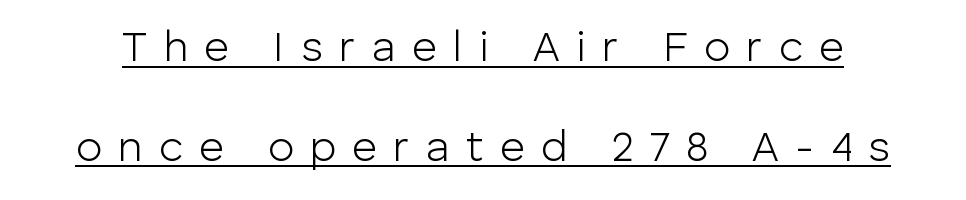
Q: Is the text bold? A: No.
Q: Is the text italic (slanted)? A: No, it is upright.
Q: Is the typeface a serif or a sans-serif typeface? A: Sans-serif.
Q: Is the text underlined? A: Yes.
Q: Is the spacing between letters normal or unusually wide? A: Unusually wide.
Q: Is the spacing between lines tight, normal or loose? A: Loose.
Q: Width (condensed, normal, or wide)? A: Normal.
Q: Stroke contrast? A: Low.
Q: x-height? A: Medium.
Q: Monospaced? A: No.
